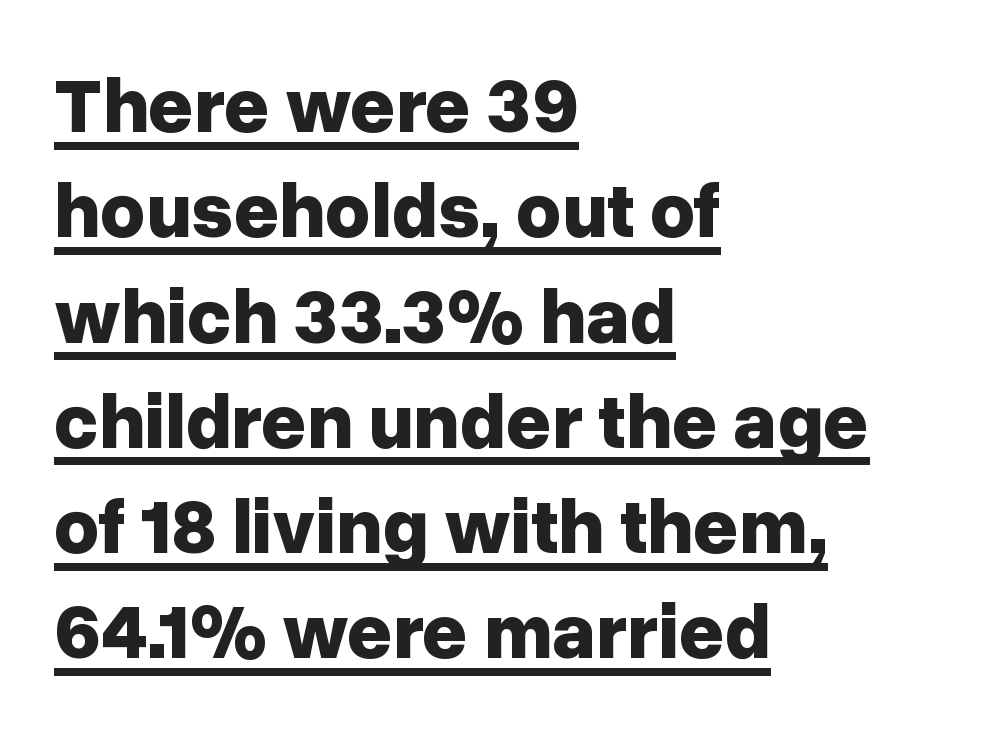
{"serif": "no", "italic": "no", "bold": "yes", "weight": "bold", "width": "normal", "stroke_contrast": "low", "x_height": "medium", "monospaced": "no", "underline": "yes", "align": "left", "line_spacing": "normal", "line_spacing_ratio": 1.35, "letter_spacing": "normal", "letter_spacing_em": 0.0, "glyph_px": 78}
